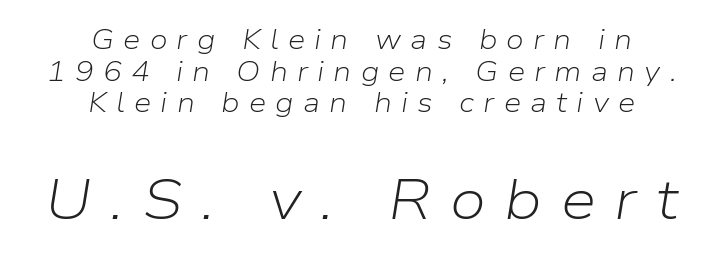
The image shows 57 px light type, italic (leaning right); set centered, tight line spacing (1.13x), unusually wide letter spacing (+0.33 em), not underlined; the second (bottom) block is 2.04x larger; low stroke contrast and a medium x-height.
